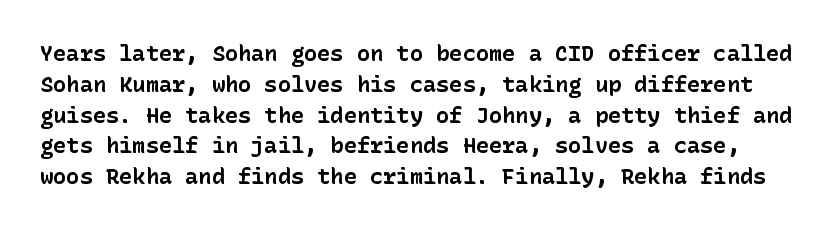
Q: Is the text bold? A: Yes.
Q: Is the text italic (slanted)? A: No, it is upright.
Q: Is the text underlined? A: No.
Q: Is the spacing between letters normal or unusually wide? A: Normal.
Q: Is the spacing between lines tight, normal or loose? A: Normal.
